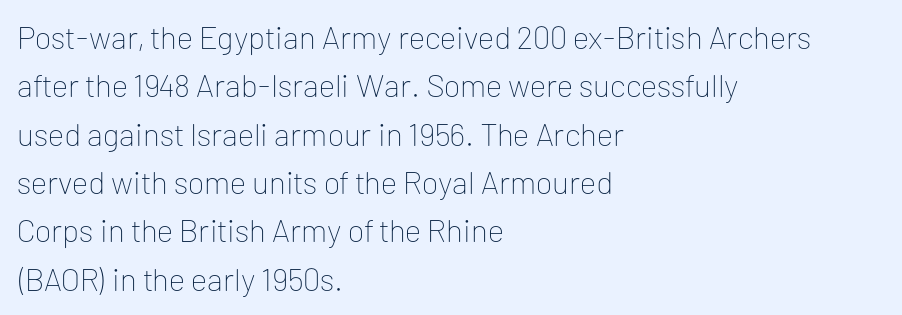
{"serif": "no", "italic": "no", "bold": "no", "weight": "thin", "width": "normal", "stroke_contrast": "low", "x_height": "medium", "monospaced": "no", "underline": "no", "align": "left", "line_spacing": "normal", "line_spacing_ratio": 1.51, "letter_spacing": "normal", "letter_spacing_em": 0.0, "glyph_px": 32}
